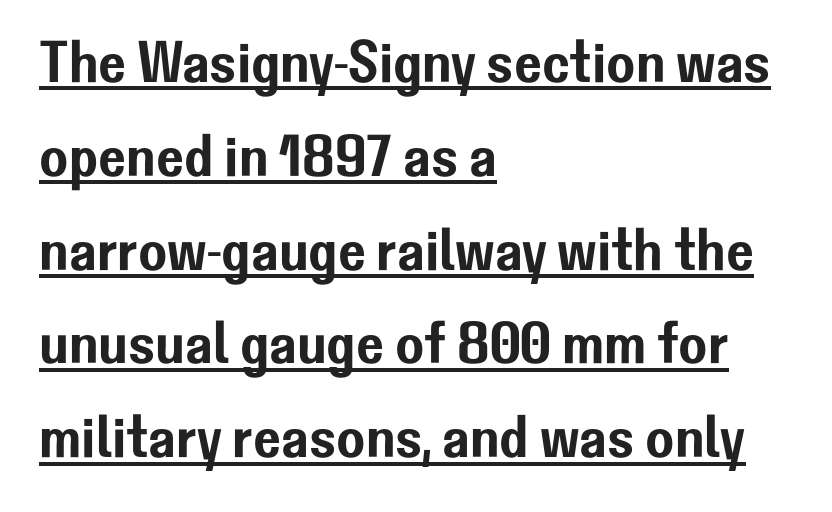
A normal amount of white space separates one row of letters from the next. Examine the stroke ends and you'll find no serifs. Does a line run under the words? Yes, clearly. Is the letter spacing exaggerated? No — it looks like the ordinary default. Proportional: the letters do not fall into vertical columns.
